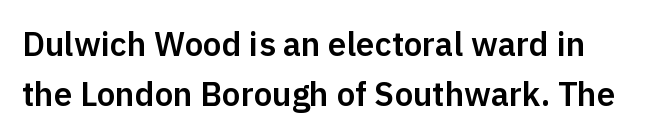
{"serif": "no", "italic": "no", "width": "normal", "stroke_contrast": "low", "x_height": "medium", "monospaced": "no", "underline": "no", "line_spacing": "normal", "line_spacing_ratio": 1.53, "letter_spacing": "normal", "letter_spacing_em": 0.0, "glyph_px": 33}
